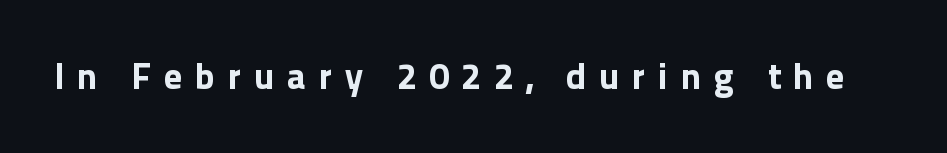
The image shows 37 px bold sans-serif type, upright; set unusually wide letter spacing (+0.34 em), not underlined; a medium x-height.
